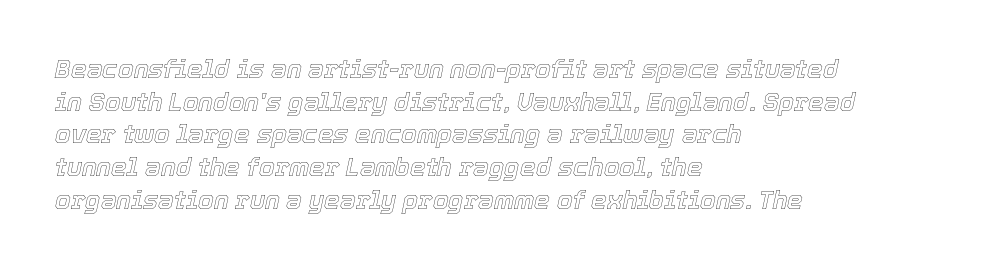
The image shows 25 px text type, italic (leaning right); set left-aligned, normal line spacing (1.31x), normal letter spacing, not underlined.
